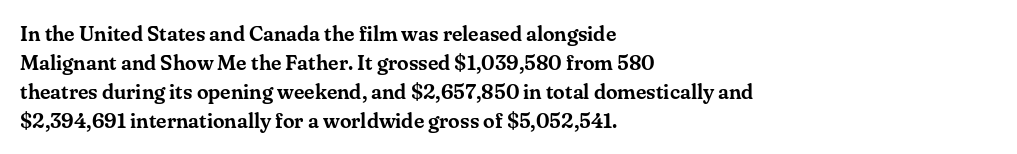
The image shows 21 px text type, upright; set left-aligned, normal line spacing (1.38x), normal letter spacing, not underlined.
